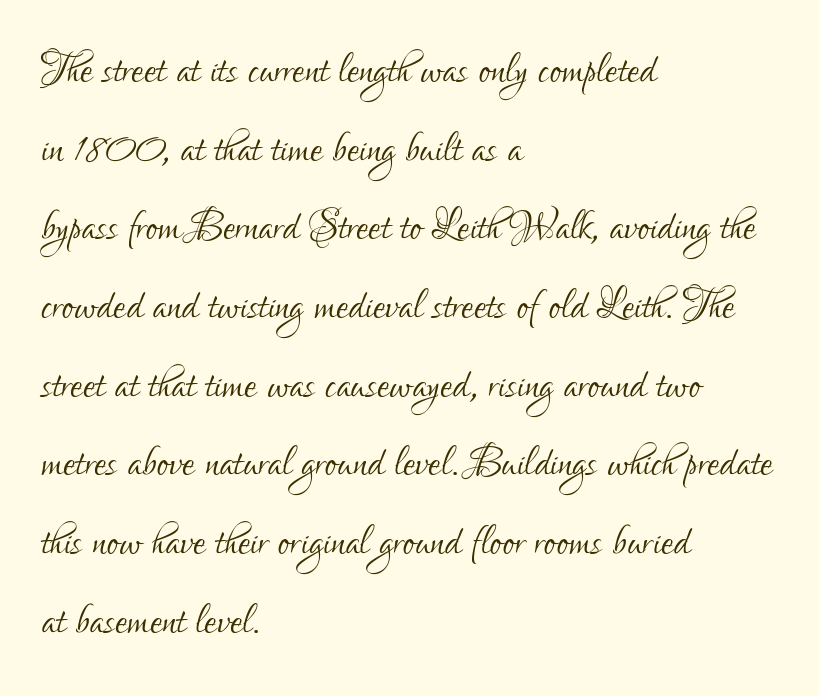
{"serif": "no", "bold": "no", "weight": "light", "width": "condensed", "stroke_contrast": "low", "x_height": "small", "monospaced": "no", "underline": "no", "align": "left", "line_spacing": "normal", "line_spacing_ratio": 1.43, "letter_spacing": "normal", "letter_spacing_em": 0.0, "glyph_px": 55}
